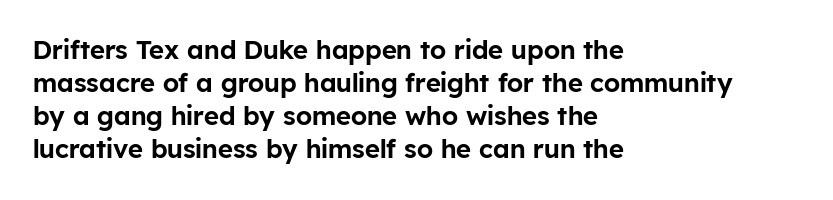
Q: Is the text italic (slanted)? A: No, it is upright.
Q: Is the text underlined? A: No.
Q: How is the paragraph aligned? A: Left-aligned.
Q: Is the spacing between letters normal or unusually wide? A: Normal.
Q: Is the spacing between lines tight, normal or loose? A: Normal.
